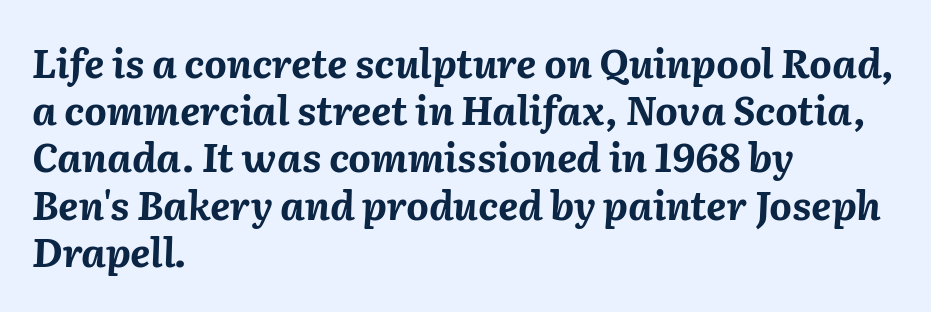
The image shows 39 px bold type, italic (leaning right); set left-aligned, line spacing 1.21x, normal letter spacing, not underlined; medium stroke contrast and a medium x-height.
